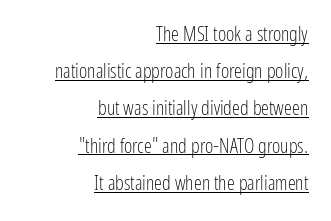
The image shows 20 px text type, upright; set right-aligned, line spacing 1.86x, normal letter spacing, underlined.
